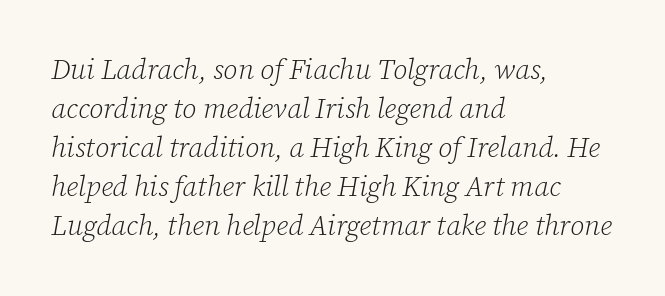
Check where the strokes stop: tiny serifs finish them off. Think of a printed novel: that variable character pitch is what you see here. If you measured baseline to baseline, you'd find a middling distance. The letters are slanted; this is an italic face. Unmarked baselines from the first word to the last. The letters look calm and open, with moderate or lighter stems.
